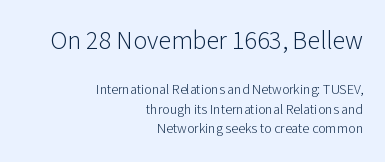
Which margin do the lines hug? The right one — the left edge is uneven. The designer left line spacing at the default. The composition opens big and finishes small. Here the glyphs are tracked normally, forming tight word shapes.
